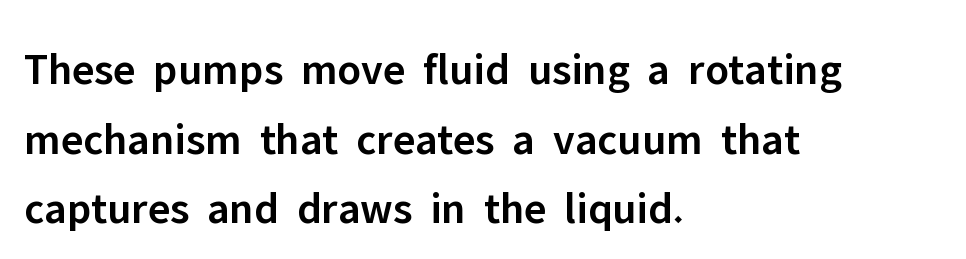
Q: Is the text bold? A: Semi-bold.
Q: Is the text italic (slanted)? A: No, it is upright.
Q: Is the typeface a serif or a sans-serif typeface? A: Sans-serif.
Q: Is the text underlined? A: No.
Q: How is the paragraph aligned? A: Left-aligned.
Q: Is the spacing between letters normal or unusually wide? A: Normal.
Q: Is the spacing between lines tight, normal or loose? A: Normal.
Q: Width (condensed, normal, or wide)? A: Normal.
Q: Stroke contrast? A: Low.
Q: x-height? A: Medium.
Q: Monospaced? A: No.
